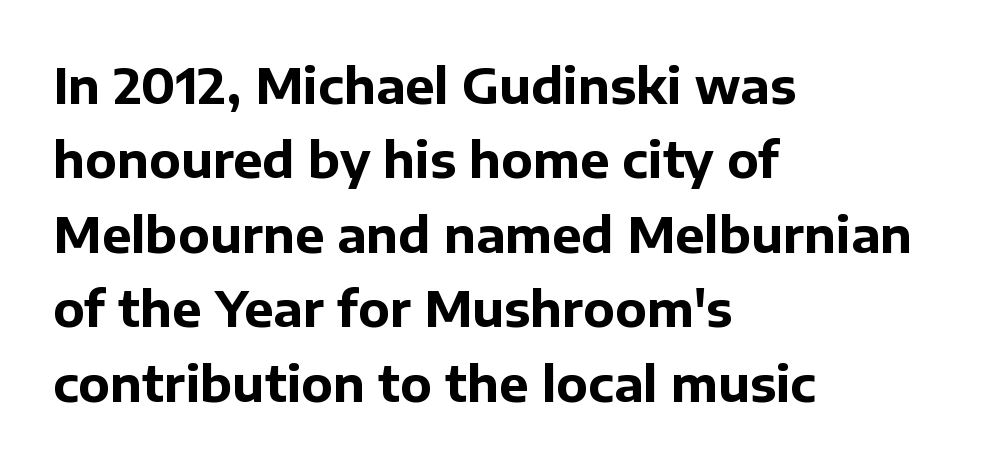
Q: Is the text bold? A: Yes.
Q: Is the text italic (slanted)? A: No, it is upright.
Q: Is the typeface a serif or a sans-serif typeface? A: Sans-serif.
Q: Is the text underlined? A: No.
Q: How is the paragraph aligned? A: Left-aligned.
Q: Is the spacing between letters normal or unusually wide? A: Normal.
Q: Is the spacing between lines tight, normal or loose? A: Normal.
Q: Width (condensed, normal, or wide)? A: Normal.
Q: Stroke contrast? A: Low.
Q: x-height? A: Medium.
Q: Monospaced? A: No.
